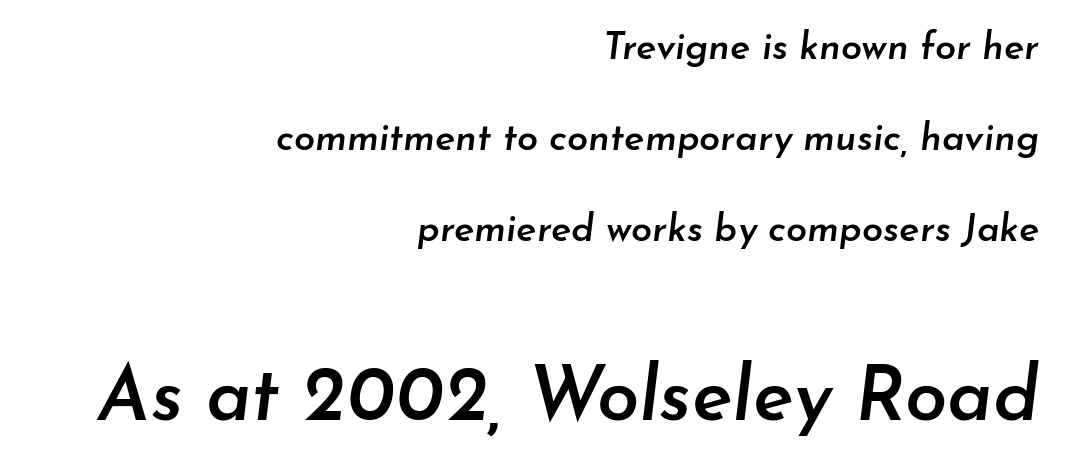
The text carries the slant typical of an italic or oblique font. If you squint, the bottom block still reads clearly — it's the larger of the two. Characters follow at the spacing the type designer built in. Clear beneath every line of the passage. One-word summary of the alignment: right.
